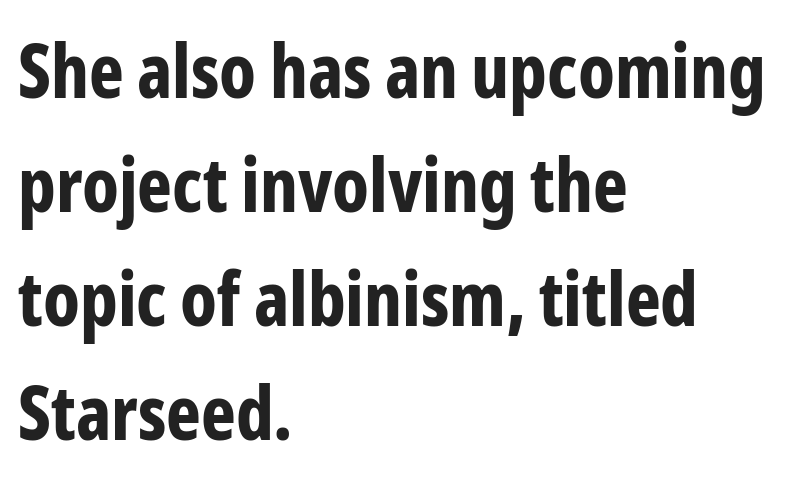
{"serif": "no", "italic": "no", "bold": "yes", "weight": "bold", "width": "condensed", "stroke_contrast": "low", "x_height": "medium", "monospaced": "no", "underline": "no", "align": "left", "line_spacing": "normal", "line_spacing_ratio": 1.54, "letter_spacing": "normal", "letter_spacing_em": 0.0, "glyph_px": 74}
